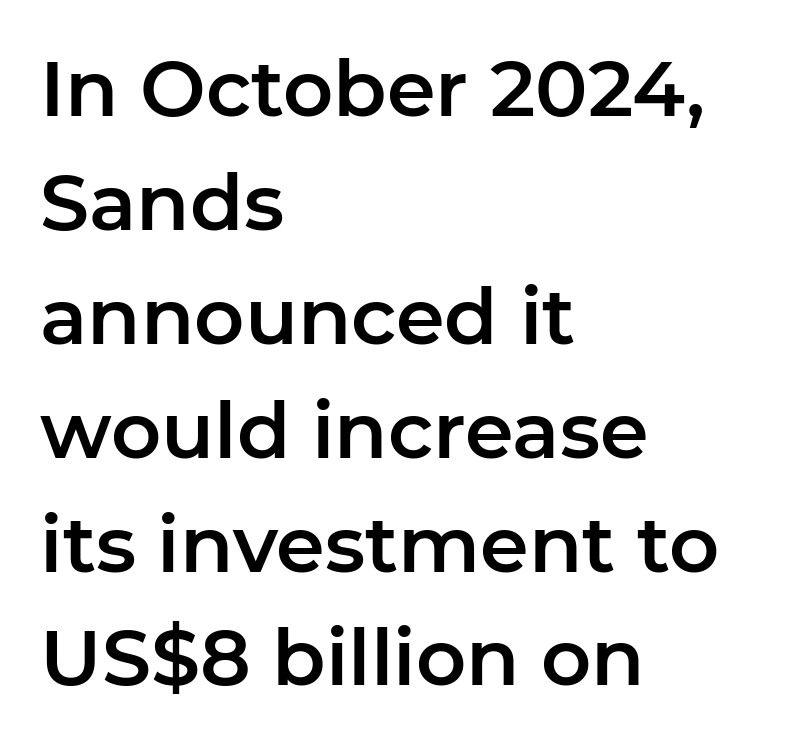
{"serif": "no", "italic": "no", "width": "normal", "stroke_contrast": "low", "x_height": "medium", "monospaced": "no", "underline": "no", "align": "left", "line_spacing": "normal", "line_spacing_ratio": 1.46, "letter_spacing": "normal", "letter_spacing_em": 0.0, "glyph_px": 78}
